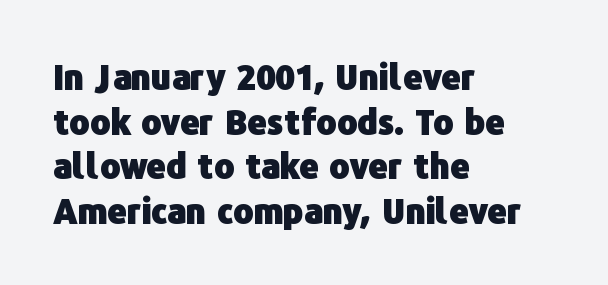
The image shows 34 px heavy sans-serif type, upright; set left-aligned, normal line spacing (1.31x), normal letter spacing, not underlined; low stroke contrast and a medium x-height.
